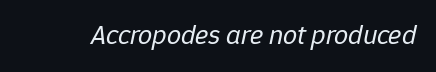
These lines are rendered in a variable-pitch font. Characters are canted at an angle relative to the baseline's perpendicular. The passage shown has conventional tracking throughout. The glyphs are unaccompanied by any horizontal stroke below them.
